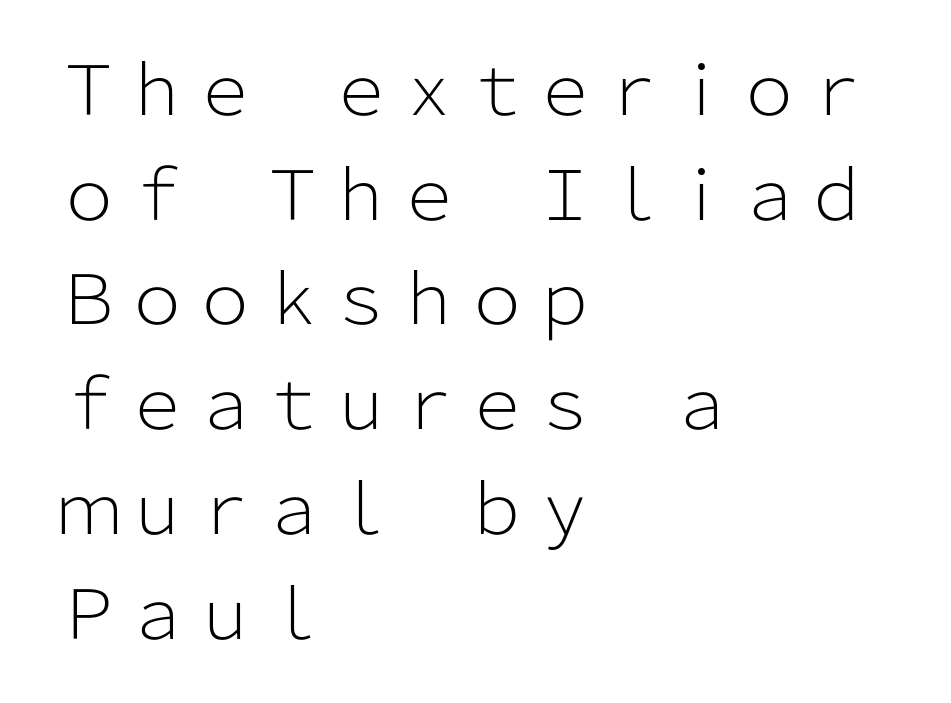
The letterforms sit at book weight or below. The lettering stays uniformly vertical, giving the passage a roman look. Which margin do the lines hug? The left one — the right edge is uneven. Note the varied advance widths — an 'i' is clearly narrower than an 'm'. Serif or sans? Sans — the stroke terminals are bare.
